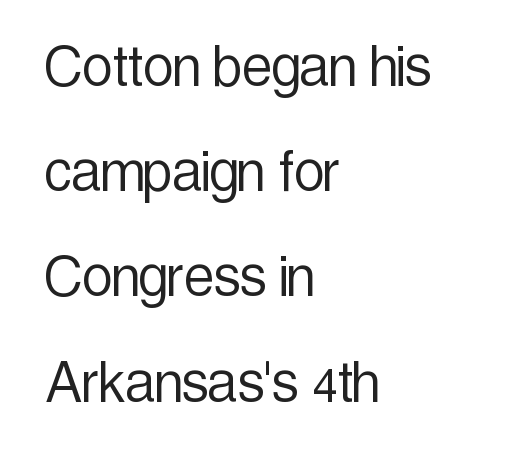
Ascenders rise straight up at ninety degrees. Characters follow at the spacing the type designer built in. Beneath every word, the page is bare. How would I describe the line gaps? Plain and ordinary.
